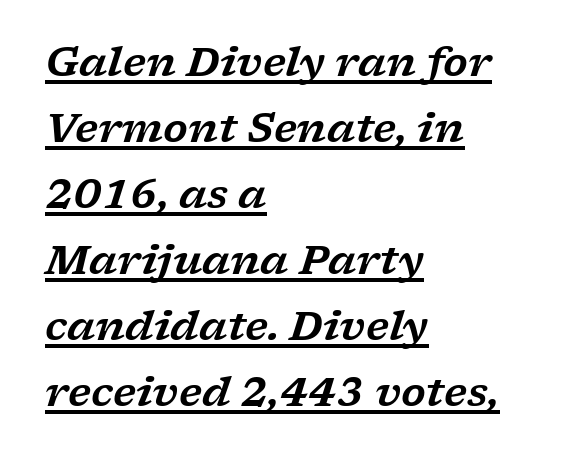
The image shows 40 px wide serif type, italic (leaning right); set left-aligned, normal line spacing (1.65x), normal letter spacing, underlined; low stroke contrast and a medium x-height.
